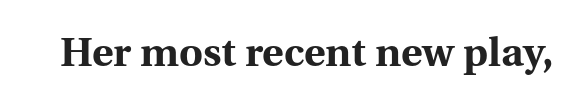
{"serif": "yes", "italic": "no", "bold": "yes", "weight": "bold", "width": "normal", "stroke_contrast": "medium", "x_height": "medium", "monospaced": "no", "underline": "no", "letter_spacing": "normal", "letter_spacing_em": 0.0, "glyph_px": 41}
